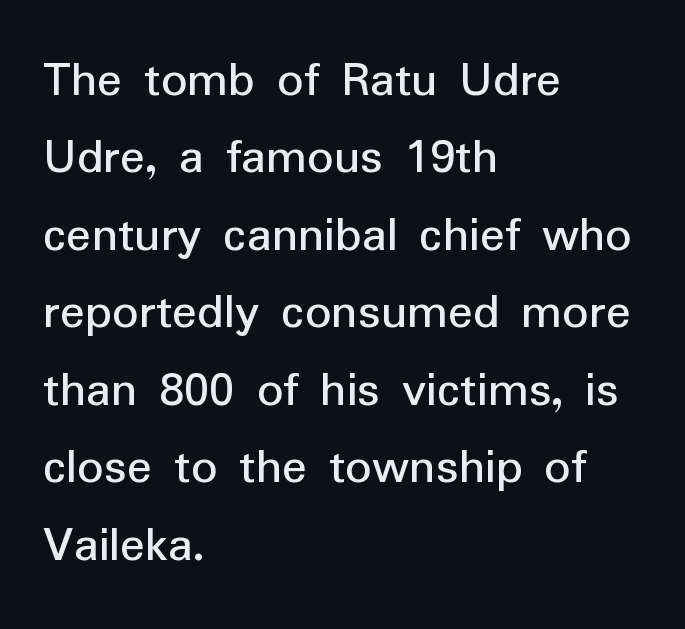
{"serif": "no", "italic": "no", "bold": "no", "weight": "regular", "width": "normal", "stroke_contrast": "low", "x_height": "medium", "monospaced": "no", "underline": "no", "align": "left", "line_spacing": "normal", "line_spacing_ratio": 1.49, "letter_spacing": "normal", "letter_spacing_em": 0.0, "glyph_px": 52}
